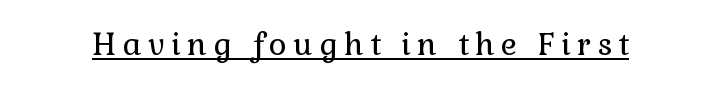
Here the glyphs are tracked loosely, breaking word shapes into spaced letters. A typographer would call this underscored text. Unlike a clean sans, this face finishes its strokes with serifs. The characters are drawn with everyday or finer stroke widths.
